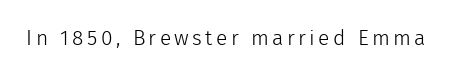
{"italic": "no", "bold": "no", "underline": "no", "glyph_px": 21}
